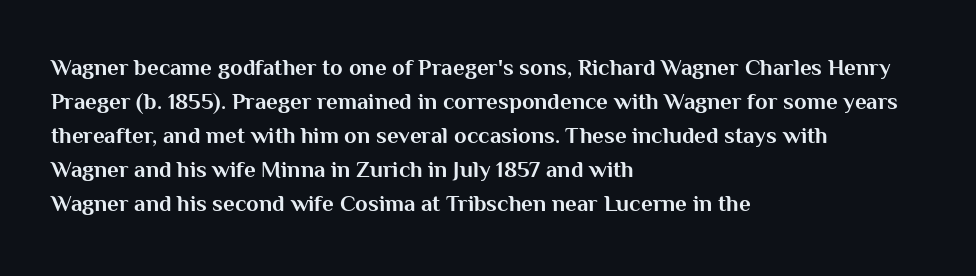
{"italic": "no", "bold": "yes", "underline": "no", "align": "left", "line_spacing": "normal", "line_spacing_ratio": 1.48, "letter_spacing": "normal", "letter_spacing_em": 0.0, "glyph_px": 23}
